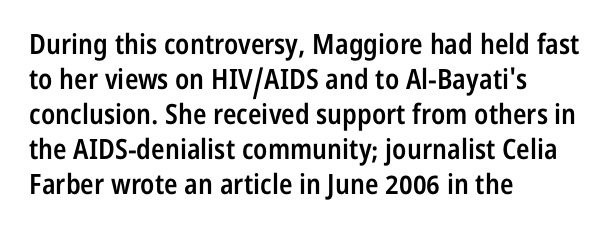
The image shows 28 px semibold, condensed sans-serif type, upright; set left-aligned, normal line spacing (1.25x), normal letter spacing, not underlined; low stroke contrast and a medium x-height.
